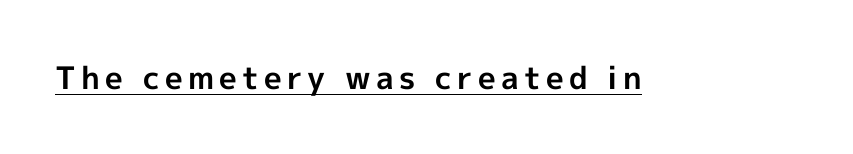
{"serif": "no", "italic": "no", "bold": "yes", "weight": "bold", "width": "normal", "x_height": "medium", "monospaced": "no", "underline": "yes", "glyph_px": 31}
